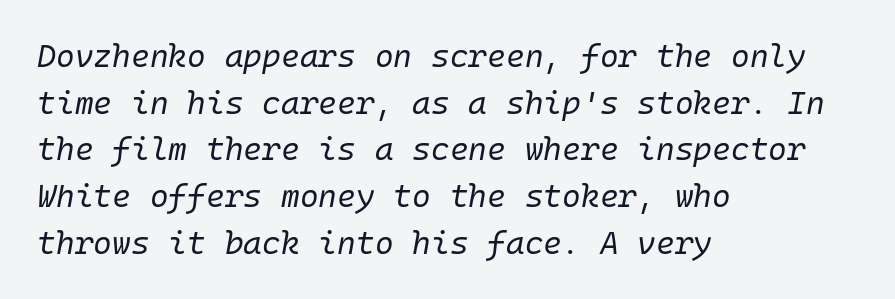
The image shows 32 px regular-weight type, italic (leaning right); set left-aligned, normal line spacing (1.46x), normal letter spacing, not underlined; low stroke contrast and a medium x-height.
